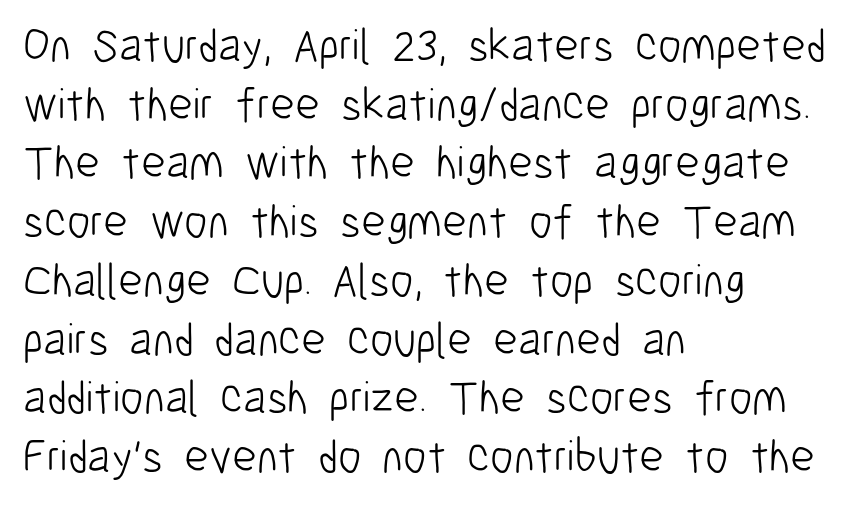
Leftover space on each line is placed entirely after the last word. Nobody drew a line under any word here. Spacing between characters is what you'd get straight out of the box. Every character sits straight up, as roman type does. A light-to-regular cut is what we see here.
